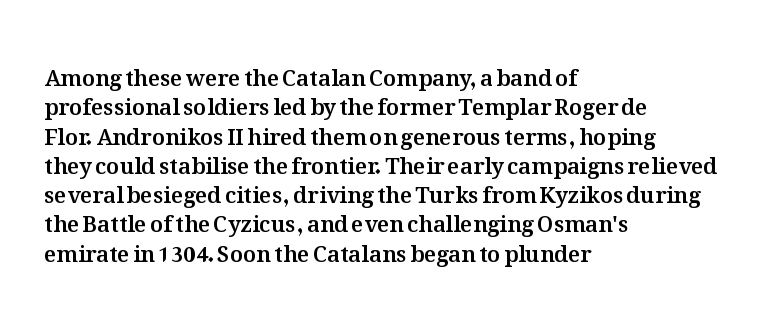
The image shows 22 px text type, upright; set left-aligned, normal line spacing (1.33x), normal letter spacing, not underlined.
